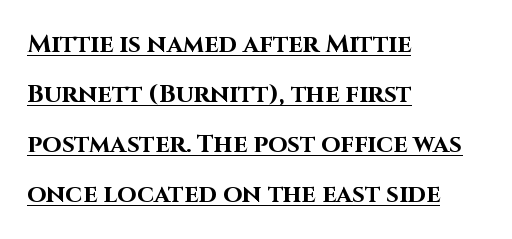
{"italic": "no", "bold": "yes", "underline": "yes", "align": "left", "line_spacing": "loose", "line_spacing_ratio": 2.0, "letter_spacing": "normal", "letter_spacing_em": 0.0, "glyph_px": 25}
